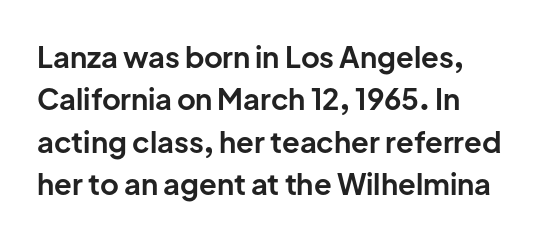
{"serif": "no", "italic": "no", "bold": "yes", "weight": "bold", "width": "normal", "stroke_contrast": "low", "x_height": "medium", "monospaced": "no", "underline": "no", "line_spacing": "normal", "line_spacing_ratio": 1.46, "letter_spacing": "normal", "letter_spacing_em": 0.0, "glyph_px": 29}
